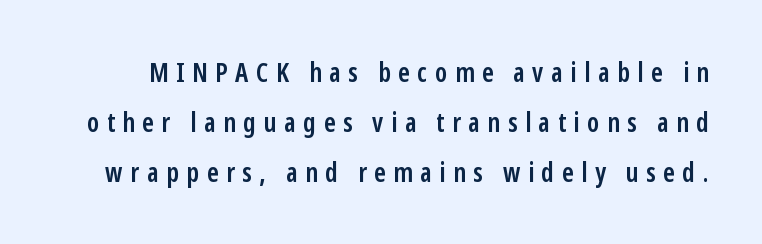
{"italic": "no", "bold": "semi", "underline": "no", "line_spacing_ratio": 1.86, "letter_spacing": "wide", "letter_spacing_em": 0.28, "glyph_px": 27}
